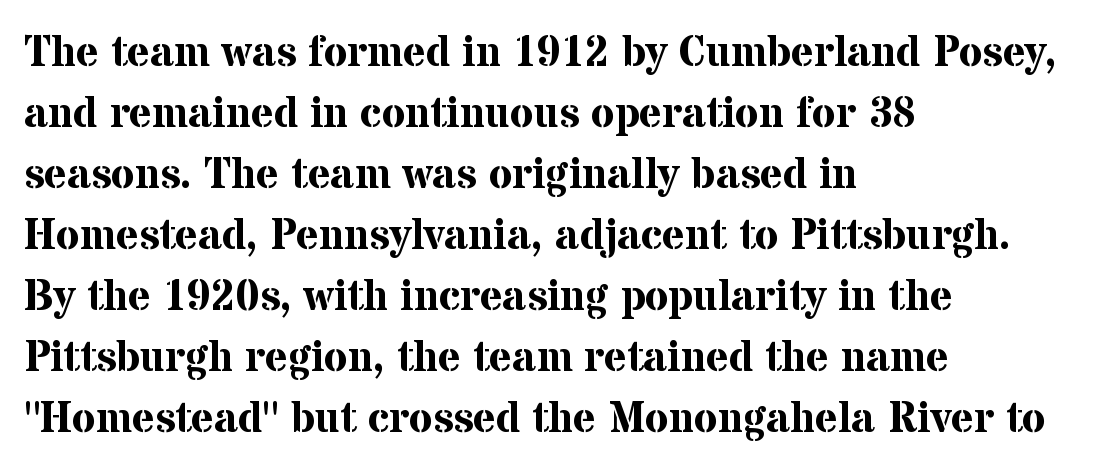
The image shows 43 px bold serif type, upright; set left-aligned, normal line spacing (1.42x), normal letter spacing, not underlined; medium stroke contrast and a medium x-height.
